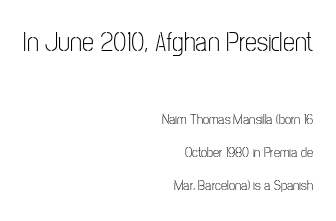
{"italic": "no", "bold": "no", "underline": "no", "align": "right", "line_spacing": "loose", "line_spacing_ratio": 2.38, "letter_spacing": "normal", "letter_spacing_em": 0.0, "larger_block": "first", "size_ratio": 1.93, "glyph_px": 27}
